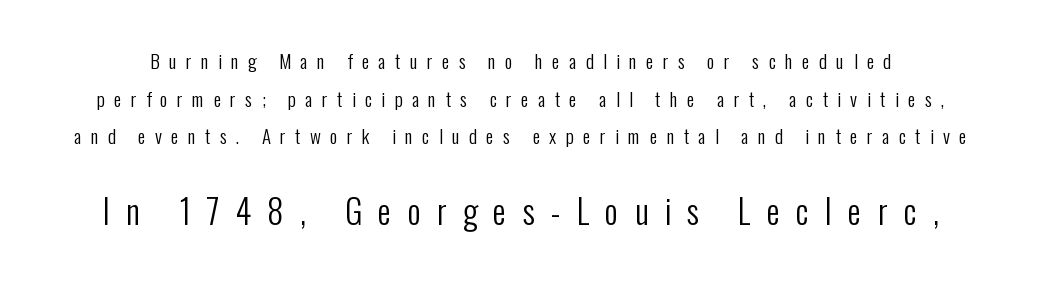
{"serif": "no", "italic": "no", "bold": "no", "weight": "regular", "width": "condensed", "stroke_contrast": "low", "x_height": "medium", "monospaced": "no", "underline": "no", "line_spacing": "loose", "line_spacing_ratio": 1.98, "letter_spacing": "wide", "letter_spacing_em": 0.49, "larger_block": "second", "size_ratio": 1.74, "glyph_px": 33}
